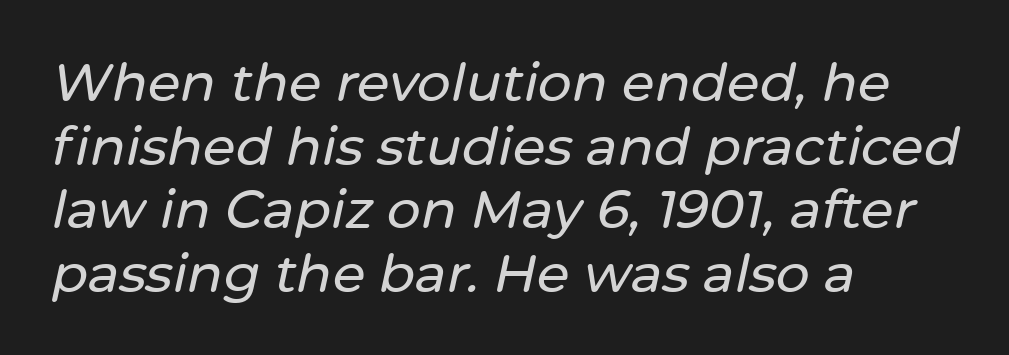
The ragged edge is on the right, which tells us the setting is flush left. In terms of letterspacing, this is plain default setting. This sample has the flowing, uneven cadence of proportional lettering. Underline: absent. The specimen reads as italic at a glance.
